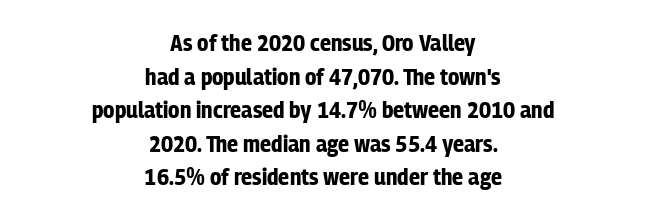
A roman cut, with each character standing at attention. Plenty of ink on the page — the face is bold. The strip under each line holds only bare page. The gaps between neighbouring characters are ordinary and unremarkable. This rendering uses center alignment, leaving both contours irregular but symmetric.
